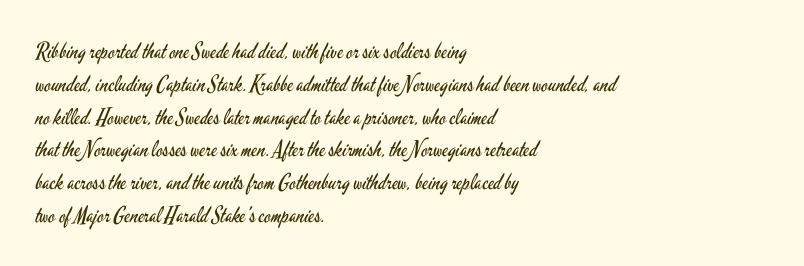
The image shows 22 px text type; set left-aligned, normal line spacing (1.49x), normal letter spacing, not underlined.
